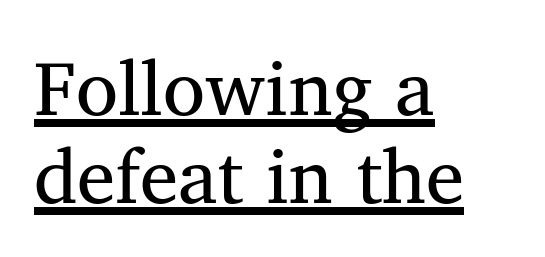
{"serif": "yes", "italic": "no", "bold": "no", "weight": "regular", "width": "normal", "stroke_contrast": "medium", "x_height": "medium", "monospaced": "no", "underline": "yes", "align": "left", "line_spacing": "tight", "line_spacing_ratio": 1.14, "letter_spacing": "normal", "letter_spacing_em": 0.0, "glyph_px": 77}
